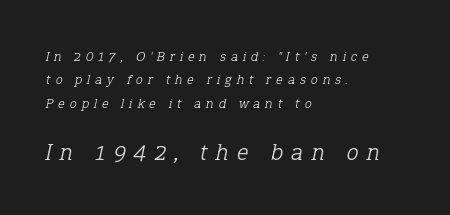
Q: Is the text bold? A: No.
Q: Is the text italic (slanted)? A: Yes, it leans right by about 12 degrees.
Q: Is the text underlined? A: No.
Q: How is the paragraph aligned? A: Left-aligned.
Q: Is the spacing between letters normal or unusually wide? A: Unusually wide.
Q: Is the spacing between lines tight, normal or loose? A: Normal.
Q: Which block of text is set in a larger size, the first (top) or the second (bottom)? A: The second (bottom) one.
